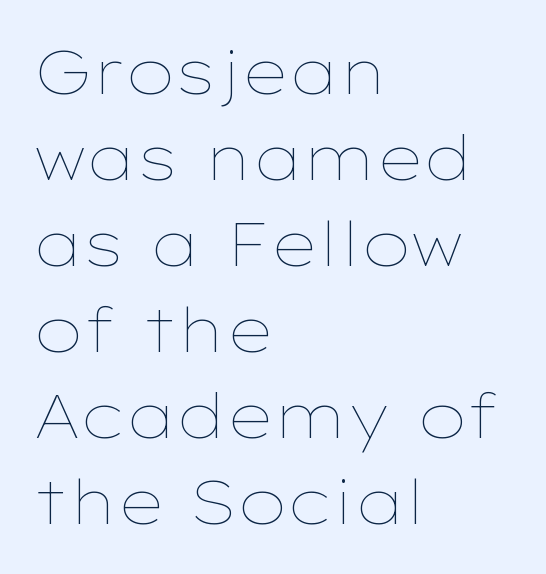
The image shows 61 px thin, wide type, upright; set left-aligned, normal line spacing (1.41x), normal letter spacing, not underlined; low stroke contrast and a medium x-height.
